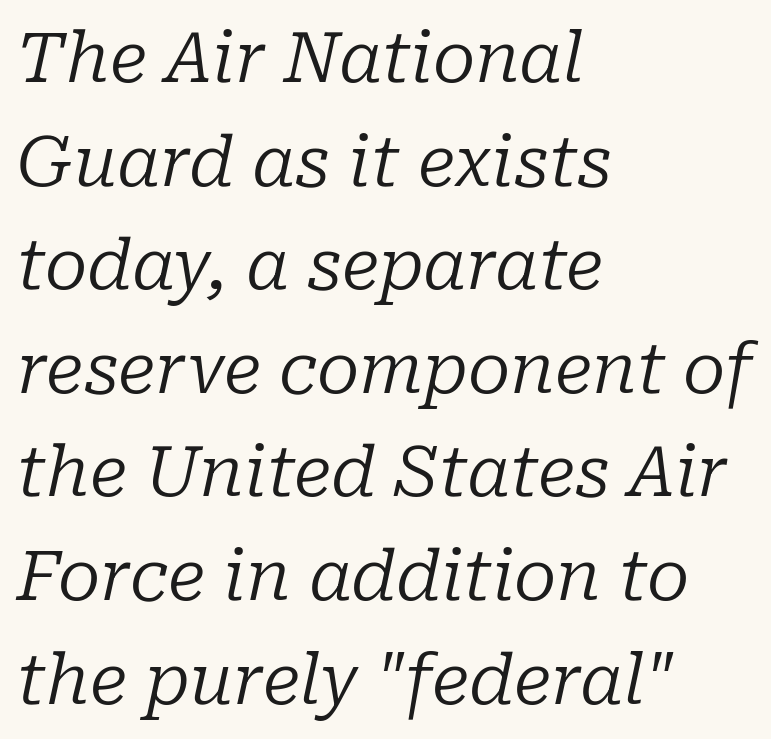
{"serif": "yes", "italic": "yes", "lean": "right", "slant_degrees": 10, "bold": "no", "weight": "regular", "width": "normal", "stroke_contrast": "low", "x_height": "medium", "monospaced": "no", "underline": "no", "align": "left", "line_spacing": "normal", "line_spacing_ratio": 1.48, "letter_spacing": "normal", "letter_spacing_em": 0.0, "glyph_px": 70}
